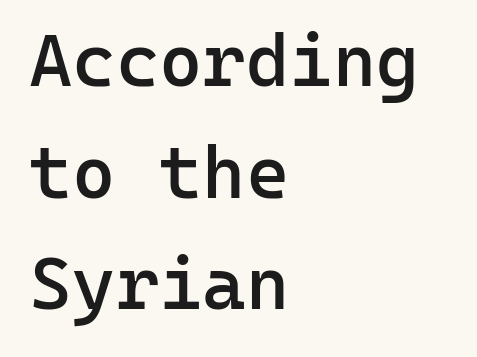
The gap between lines stays unmarked. Spacing verdict: monospaced, one width for all characters. Vertically, the passage feels balanced, rows spaced as you'd expect. Posture: vertical. This is the in-between weight designers call semibold or demi.
